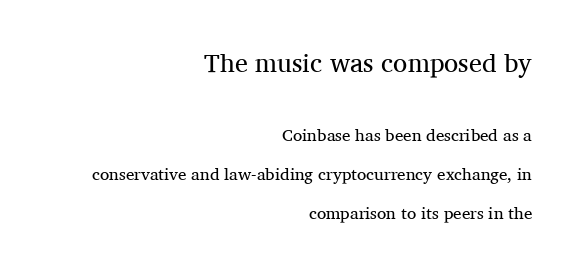
{"italic": "no", "bold": "no", "underline": "no", "align": "right", "line_spacing": "loose", "line_spacing_ratio": 2.28, "letter_spacing": "normal", "letter_spacing_em": 0.0, "larger_block": "first", "size_ratio": 1.53, "glyph_px": 26}
